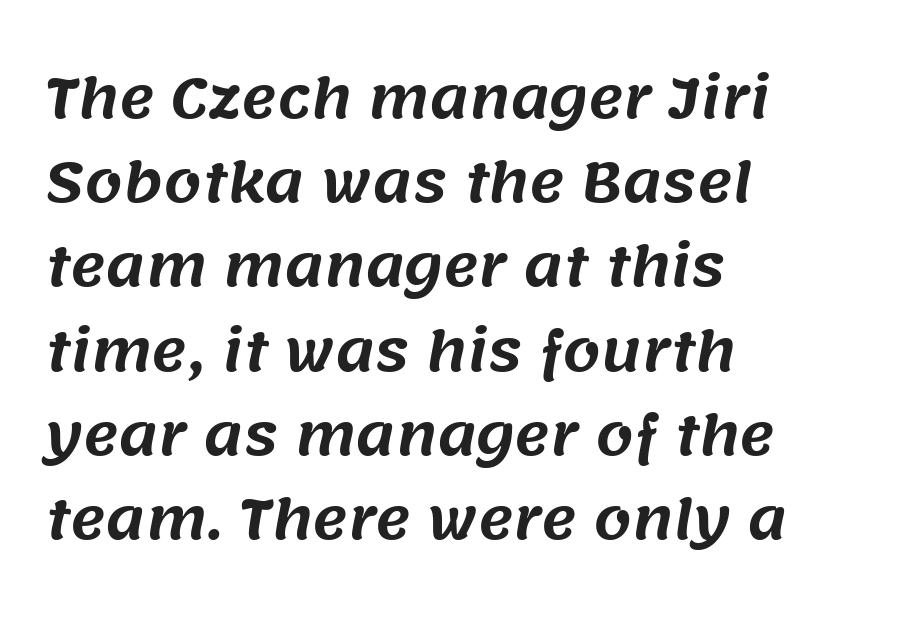
{"serif": "no", "width": "normal", "stroke_contrast": "medium", "x_height": "large", "monospaced": "no", "underline": "no", "align": "left", "line_spacing": "normal", "line_spacing_ratio": 1.56, "letter_spacing": "normal", "letter_spacing_em": 0.0, "glyph_px": 54}
